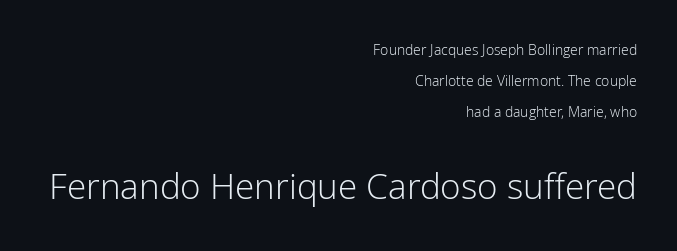
{"serif": "no", "italic": "no", "bold": "no", "weight": "light", "width": "normal", "stroke_contrast": "low", "x_height": "medium", "monospaced": "no", "underline": "no", "align": "right", "line_spacing": "loose", "line_spacing_ratio": 2.22, "letter_spacing": "normal", "letter_spacing_em": 0.0, "larger_block": "second", "size_ratio": 2.5, "glyph_px": 35}
